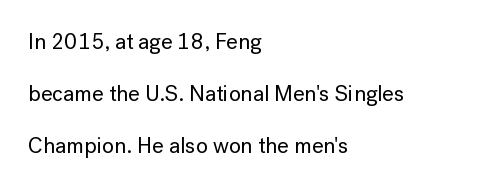
The image shows 22 px text type, upright; set left-aligned, loose line spacing (2.36x), normal letter spacing, not underlined.
